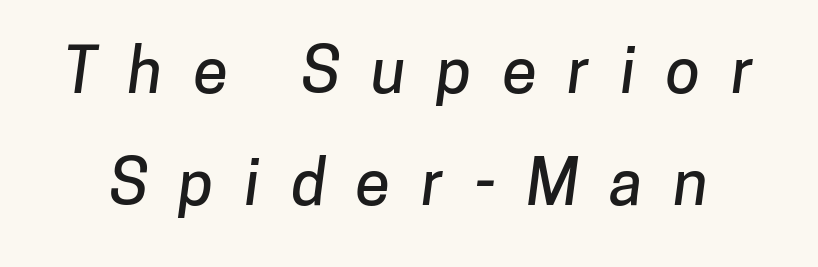
Q: Is the typeface a serif or a sans-serif typeface? A: Sans-serif.
Q: Is the text underlined? A: No.
Q: Is the spacing between letters normal or unusually wide? A: Unusually wide.
Q: Width (condensed, normal, or wide)? A: Normal.
Q: Stroke contrast? A: Low.
Q: x-height? A: Medium.
Q: Monospaced? A: No.
